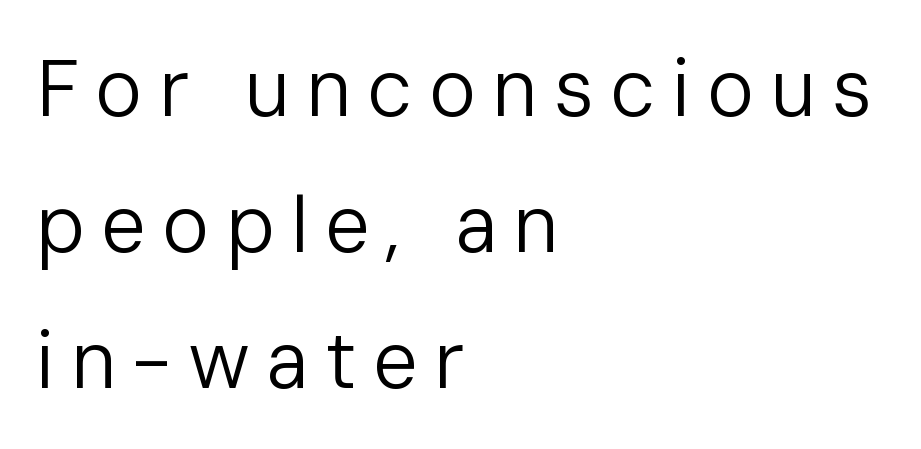
Q: Is the text bold? A: No.
Q: Is the text italic (slanted)? A: No, it is upright.
Q: Is the typeface a serif or a sans-serif typeface? A: Sans-serif.
Q: Is the text underlined? A: No.
Q: How is the paragraph aligned? A: Left-aligned.
Q: Is the spacing between letters normal or unusually wide? A: Unusually wide.
Q: Is the spacing between lines tight, normal or loose? A: Normal.
Q: Width (condensed, normal, or wide)? A: Normal.
Q: Stroke contrast? A: Low.
Q: x-height? A: Medium.
Q: Monospaced? A: No.
